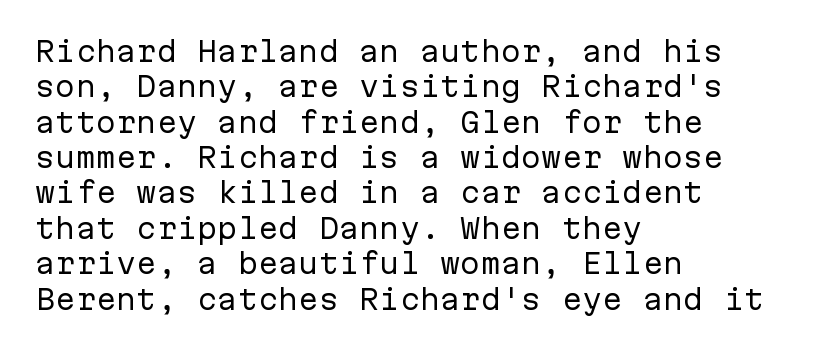
The image shows 27 px text type, upright; set left-aligned, normal line spacing (1.31x), normal letter spacing, not underlined.
